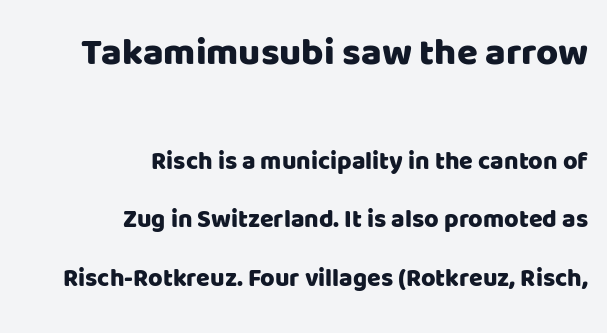
Q: Is the text italic (slanted)? A: No, it is upright.
Q: Is the typeface a serif or a sans-serif typeface? A: Sans-serif.
Q: Is the text underlined? A: No.
Q: How is the paragraph aligned? A: Right-aligned.
Q: Is the spacing between letters normal or unusually wide? A: Normal.
Q: Is the spacing between lines tight, normal or loose? A: Loose.
Q: Which block of text is set in a larger size, the first (top) or the second (bottom)? A: The first (top) one.
Q: Width (condensed, normal, or wide)? A: Normal.
Q: Stroke contrast? A: Low.
Q: x-height? A: Large.
Q: Monospaced? A: No.
